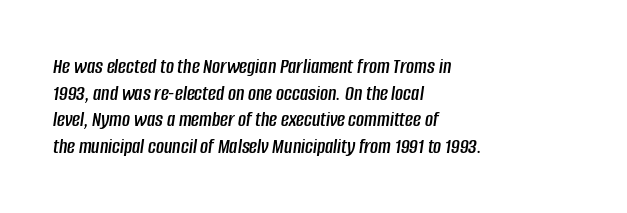
The image shows 22 px text type, italic (leaning right); set left-aligned, line spacing 1.21x, normal letter spacing, not underlined.
